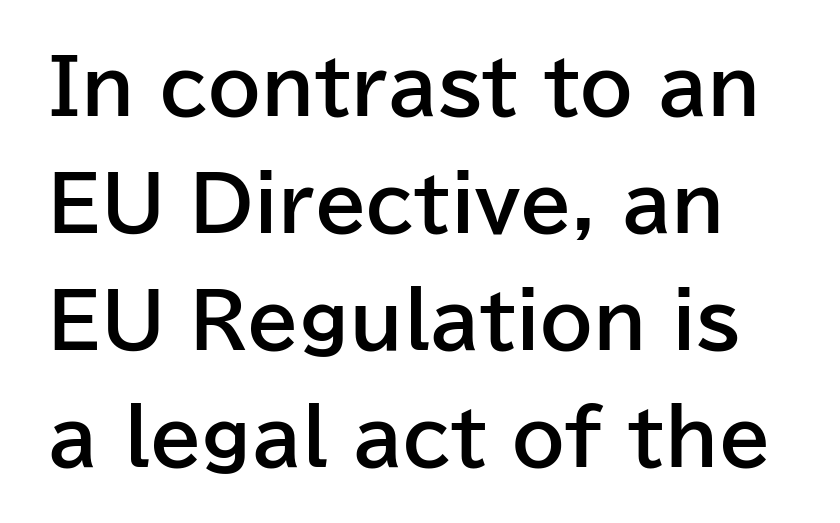
A typesetter would call this zero additional tracking. The rendering shows plain stroke endings on the letterforms — a sans-serif design. Rows of type keep a routine distance in the vertical direction. Check the space under the baseline: it is left empty. Here the designer chose a conventional face with non-uniform glyph widths. These lines were composed using upright roman letters.
